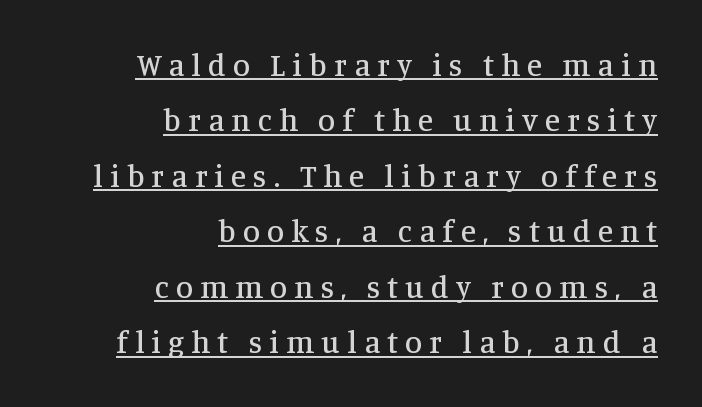
The image shows 31 px serif type, upright; set right-aligned, line spacing 1.79x, unusually wide letter spacing (+0.23 em), underlined; medium stroke contrast and a large x-height.
